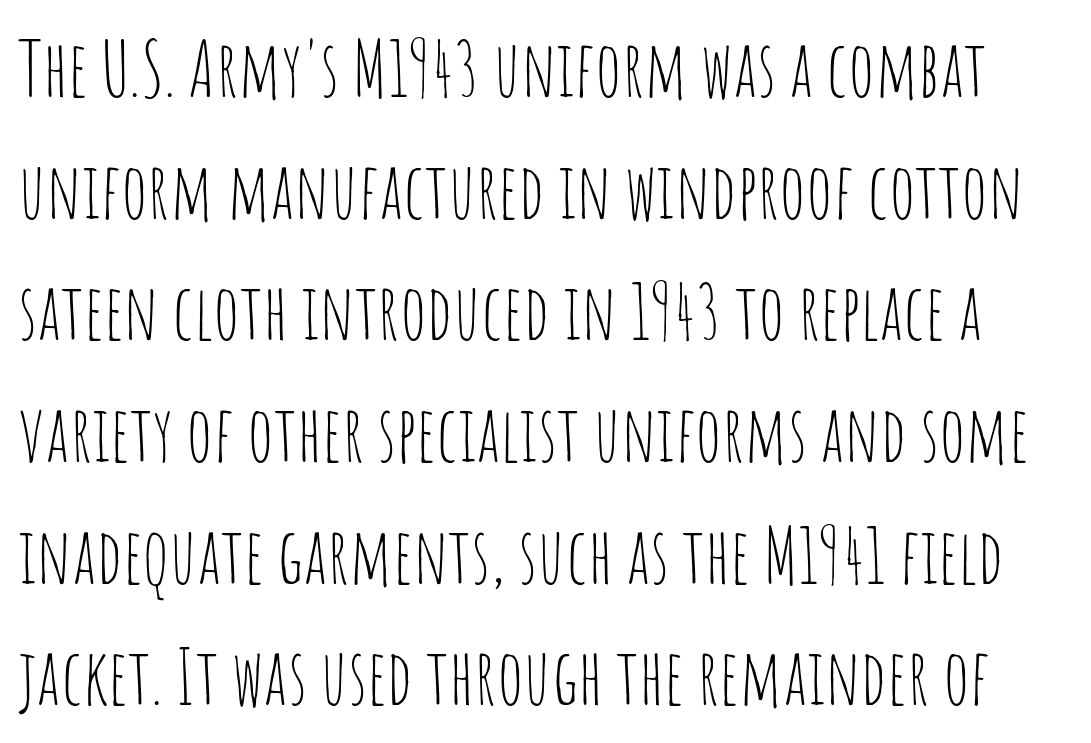
The image shows 77 px thin, condensed sans-serif type, upright; set normal line spacing (1.58x), normal letter spacing, not underlined; low stroke contrast and a large x-height.
